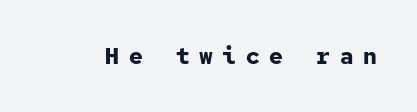
Honestly, there is no underline to notice here at all. This rendering widens character spacing well past its baseline value. Heavy-handed strokes throughout: this text is bold. Style check: upright.
